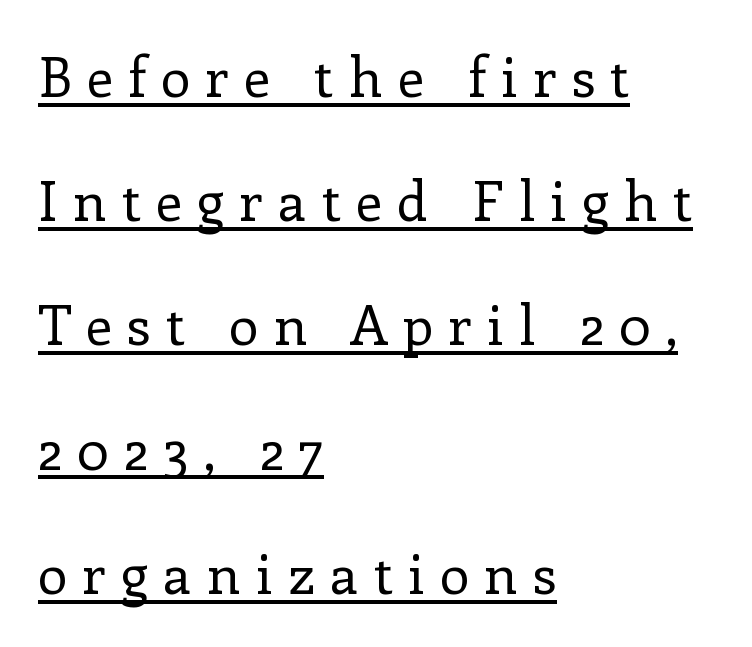
{"serif": "yes", "italic": "no", "bold": "no", "weight": "regular", "width": "normal", "stroke_contrast": "low", "x_height": "medium", "monospaced": "no", "underline": "yes", "align": "left", "line_spacing": "loose", "line_spacing_ratio": 2.3, "letter_spacing": "wide", "letter_spacing_em": 0.28, "glyph_px": 54}
